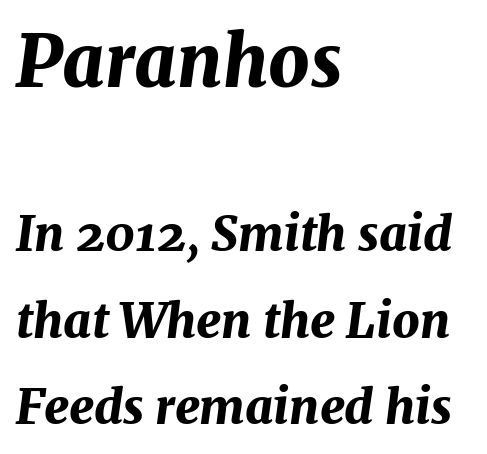
Tracking value appears to be zero — textbook default spacing. The space directly below the letters is spotless. There's an unmistakable incline to the writing here. The passage shown is typed in a proportional face where columns would drift.
